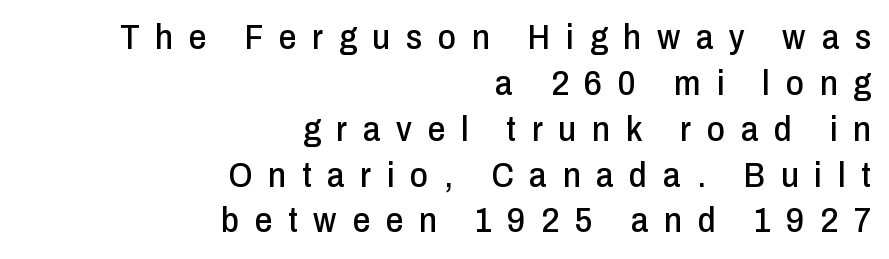
The image shows 35 px condensed sans-serif type, upright; set right-aligned, normal line spacing (1.31x), unusually wide letter spacing (+0.45 em), not underlined; low stroke contrast and a medium x-height.
